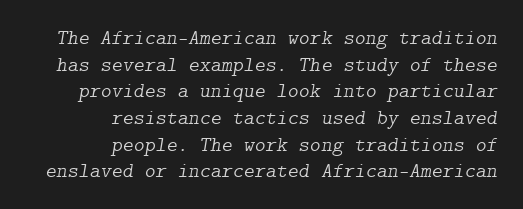
The image shows 21 px text type, italic (leaning right); set right-aligned, normal line spacing (1.27x), normal letter spacing, not underlined.
